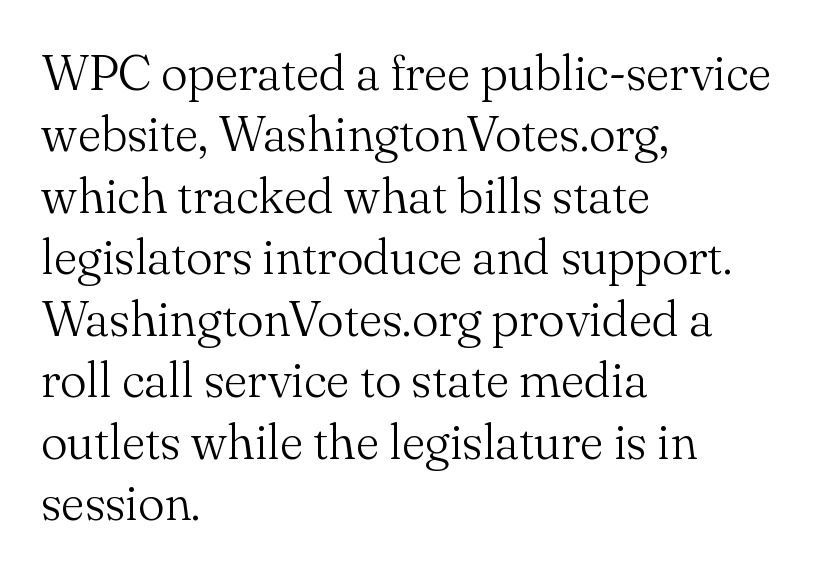
Weight class: somewhere from thin through regular. Typographically, this falls in the serif category. Looks like regular typesetting: each glyph gets only the width it needs. Rendered with straight, roman letterforms. Notice how the passage keeps a crisp vertical edge on the left only. Short note: letters normally spaced.
